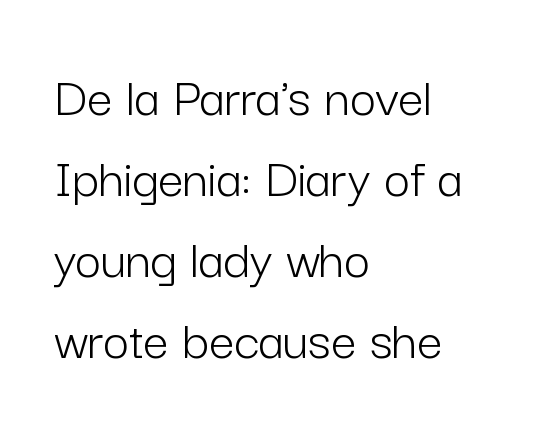
{"serif": "no", "italic": "no", "bold": "no", "weight": "light", "width": "normal", "stroke_contrast": "low", "x_height": "medium", "monospaced": "no", "underline": "no", "align": "left", "line_spacing": "normal", "line_spacing_ratio": 1.42, "letter_spacing": "normal", "letter_spacing_em": 0.0, "glyph_px": 57}
